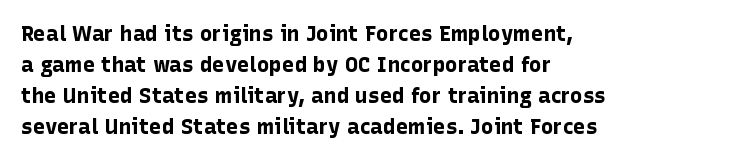
Q: Is the text bold? A: Yes.
Q: Is the text italic (slanted)? A: No, it is upright.
Q: Is the text underlined? A: No.
Q: How is the paragraph aligned? A: Left-aligned.
Q: Is the spacing between letters normal or unusually wide? A: Normal.
Q: Is the spacing between lines tight, normal or loose? A: Normal.
